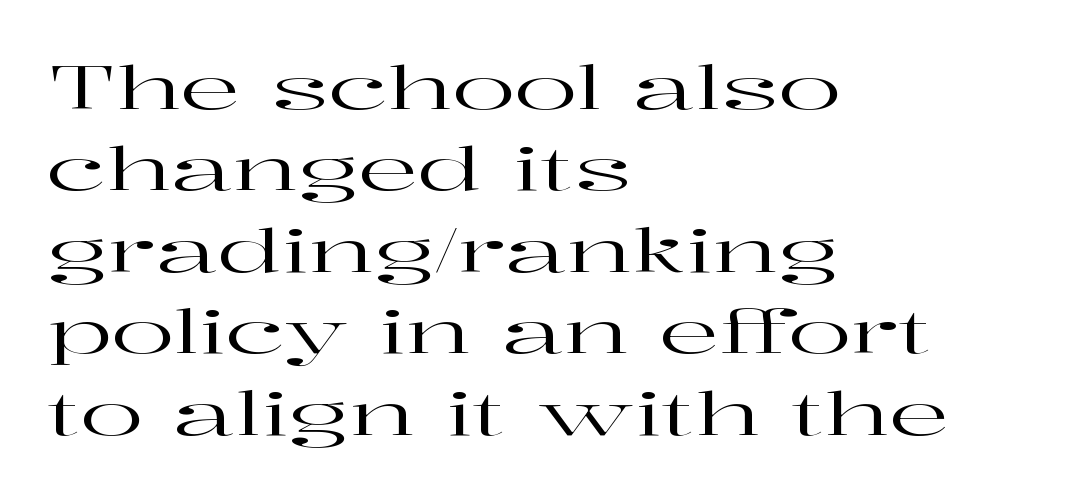
{"serif": "yes", "italic": "no", "width": "wide", "stroke_contrast": "high", "x_height": "medium", "monospaced": "no", "underline": "no", "align": "left", "line_spacing": "normal", "line_spacing_ratio": 1.38, "letter_spacing": "normal", "letter_spacing_em": 0.0, "glyph_px": 59}
